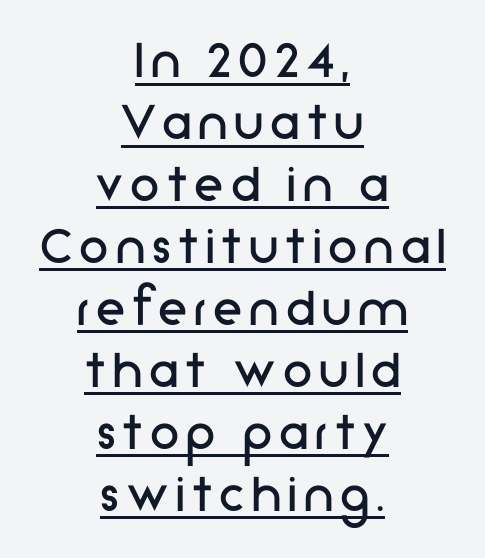
The block of text is dense from top to bottom, with scant space between rows. The rendering uses natural spacing where letterforms have individual widths. The letters stand straight up with perfectly vertical stems. Stroke terminals: plain, sans-serif. Beneath each row of characters lies a ruled line. Centered paragraph, ragged on both sides.
